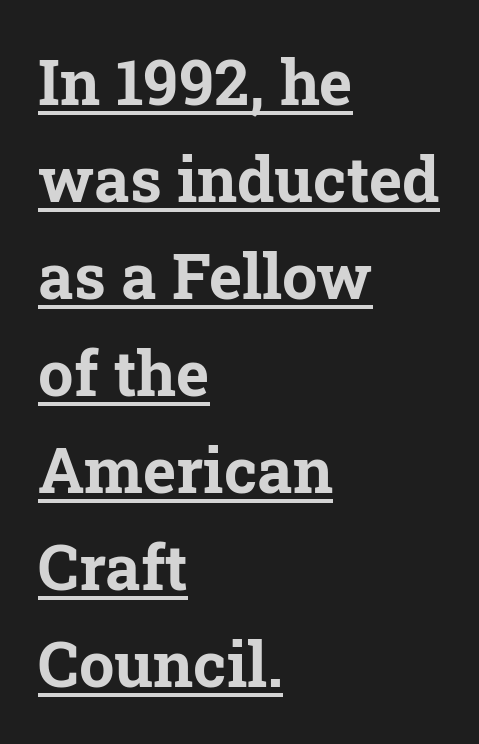
{"serif": "yes", "italic": "no", "bold": "yes", "weight": "bold", "width": "normal", "stroke_contrast": "low", "x_height": "medium", "monospaced": "no", "underline": "yes", "align": "left", "line_spacing": "normal", "line_spacing_ratio": 1.54, "letter_spacing": "normal", "letter_spacing_em": 0.0, "glyph_px": 63}
